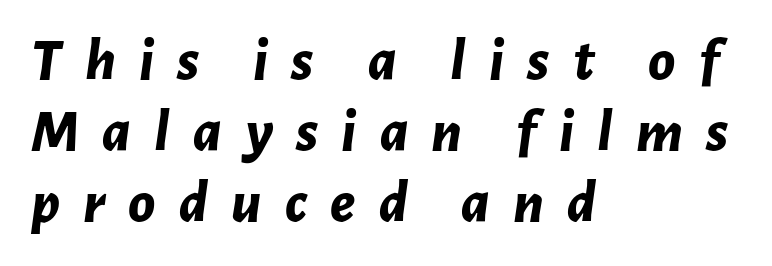
Q: Is the text bold? A: Yes.
Q: Is the text italic (slanted)? A: Yes, it leans right by about 7 degrees.
Q: Is the text underlined? A: No.
Q: How is the paragraph aligned? A: Left-aligned.
Q: Is the spacing between letters normal or unusually wide? A: Unusually wide.
Q: Width (condensed, normal, or wide)? A: Normal.
Q: Stroke contrast? A: Low.
Q: x-height? A: Medium.
Q: Monospaced? A: No.
